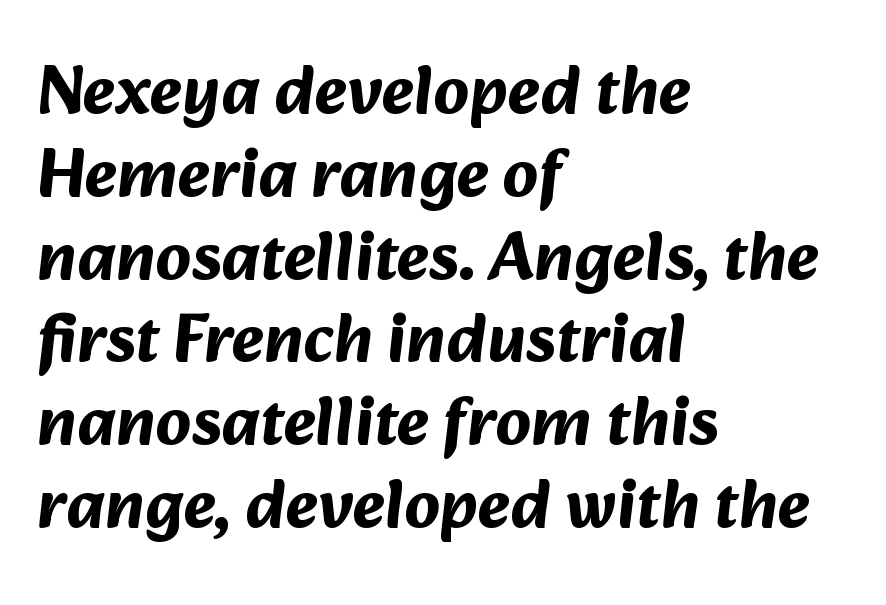
No extra tracking has been applied to these lines. Thick stems and heavy bowls — unmistakably bold. Visually the block forms a straight wall on the left and a jagged coastline on the right. The face used here is proportionally spaced, like ordinary book or web type. The text was rendered using a sans face with plain stroke endings. Descender tails drop into unmarked territory.
